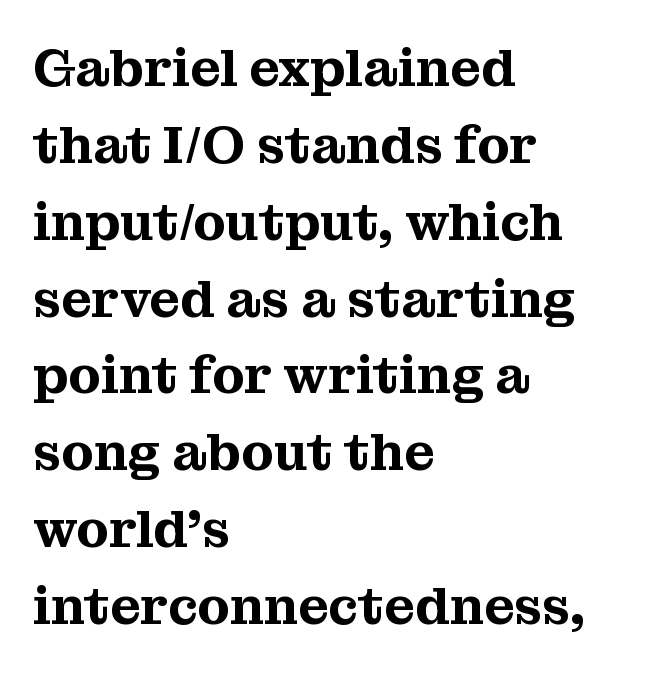
The image shows 53 px serif type, upright; set left-aligned, normal line spacing (1.45x), normal letter spacing, not underlined; medium stroke contrast and a medium x-height.
